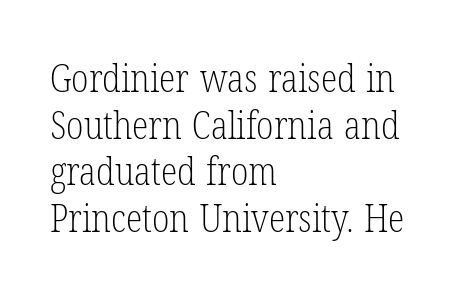
Q: Is the text bold? A: No.
Q: Is the text italic (slanted)? A: No, it is upright.
Q: Is the typeface a serif or a sans-serif typeface? A: Serif.
Q: Is the text underlined? A: No.
Q: How is the paragraph aligned? A: Left-aligned.
Q: Is the spacing between letters normal or unusually wide? A: Normal.
Q: Width (condensed, normal, or wide)? A: Condensed.
Q: Stroke contrast? A: Low.
Q: x-height? A: Medium.
Q: Monospaced? A: No.
